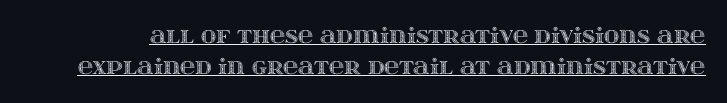
The image shows 21 px text type, upright; set normal line spacing (1.49x), normal letter spacing, underlined.
